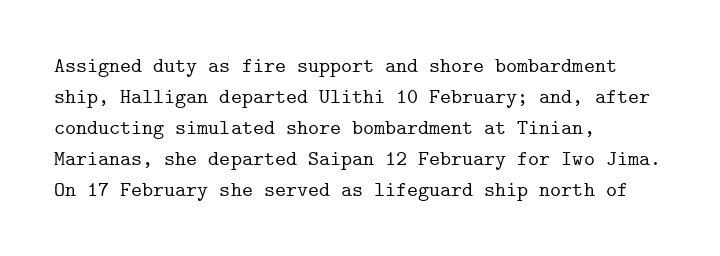
Does the copy run flush right? No — it runs flush left. The specimen reads as upright at a glance. Between one letter and the next there's only the usual sliver of space. The designer left line spacing at the default.
